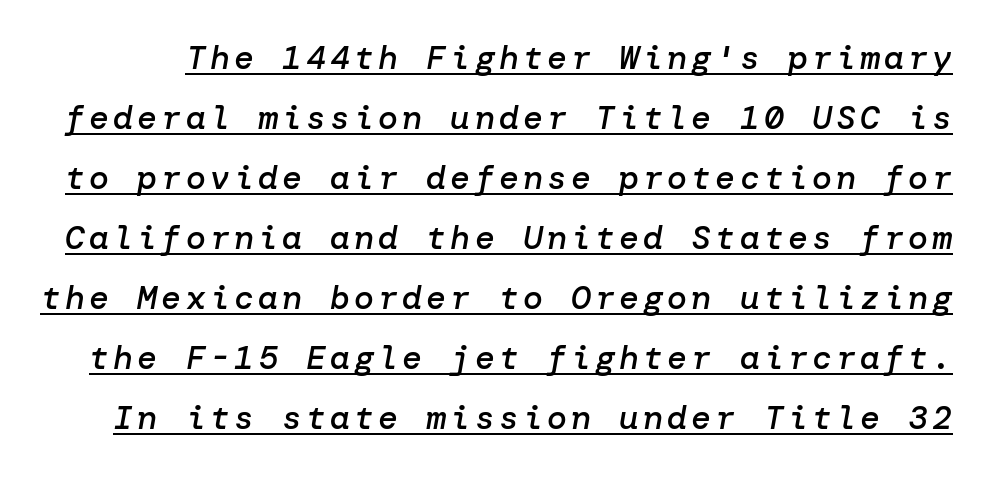
{"italic": "yes", "lean": "right", "slant_degrees": 10, "bold": "semi", "weight": "semibold", "width": "normal", "stroke_contrast": "low", "x_height": "medium", "underline": "yes", "line_spacing_ratio": 1.82, "glyph_px": 33}
